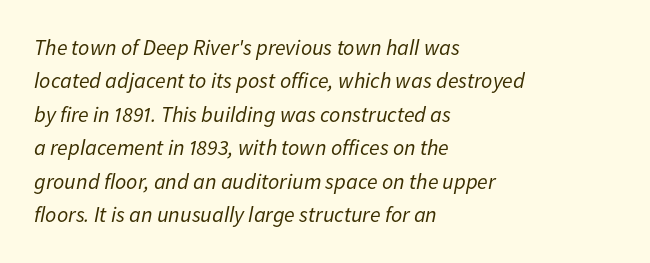
Only glyphs here, with clear space below each row. These lines keep a tight, regular rhythm from letter to letter. Rows of type keep a routine distance in the vertical direction. Summary of weight: not heavy and not bold.
